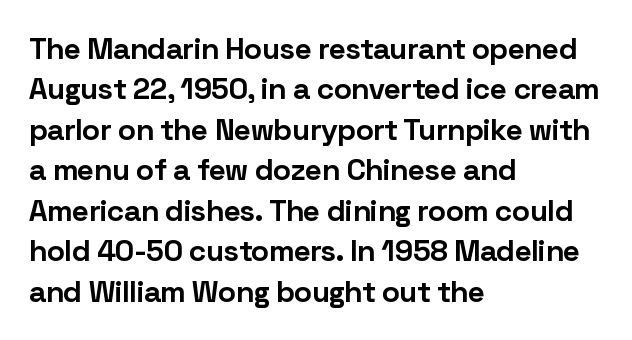
The image shows 30 px bold sans-serif type, upright; set left-aligned, normal line spacing (1.35x), normal letter spacing, not underlined; low stroke contrast and a medium x-height.
